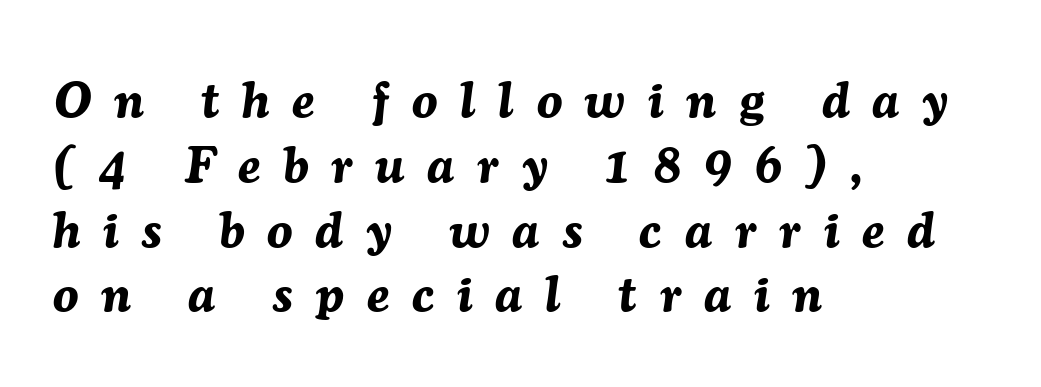
The image shows 51 px bold type, italic (leaning right); set left-aligned, normal line spacing (1.27x), unusually wide letter spacing (+0.45 em), not underlined; medium stroke contrast and a medium x-height.
